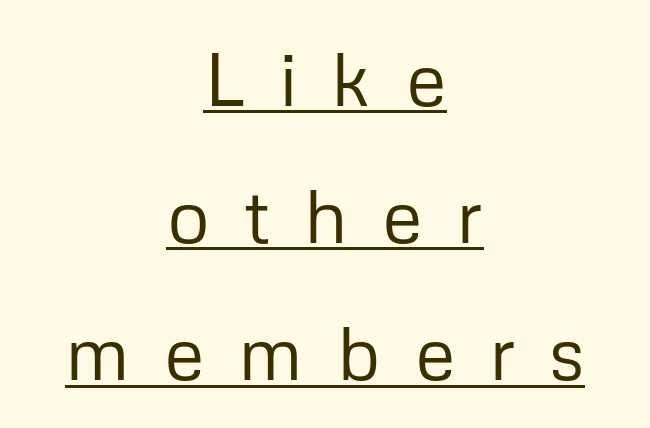
Q: Is the text bold? A: No.
Q: Is the text italic (slanted)? A: No, it is upright.
Q: Is the typeface a serif or a sans-serif typeface? A: Sans-serif.
Q: Is the text underlined? A: Yes.
Q: How is the paragraph aligned? A: Centered.
Q: Is the spacing between letters normal or unusually wide? A: Unusually wide.
Q: Width (condensed, normal, or wide)? A: Normal.
Q: Stroke contrast? A: Low.
Q: x-height? A: Medium.
Q: Monospaced? A: No.
